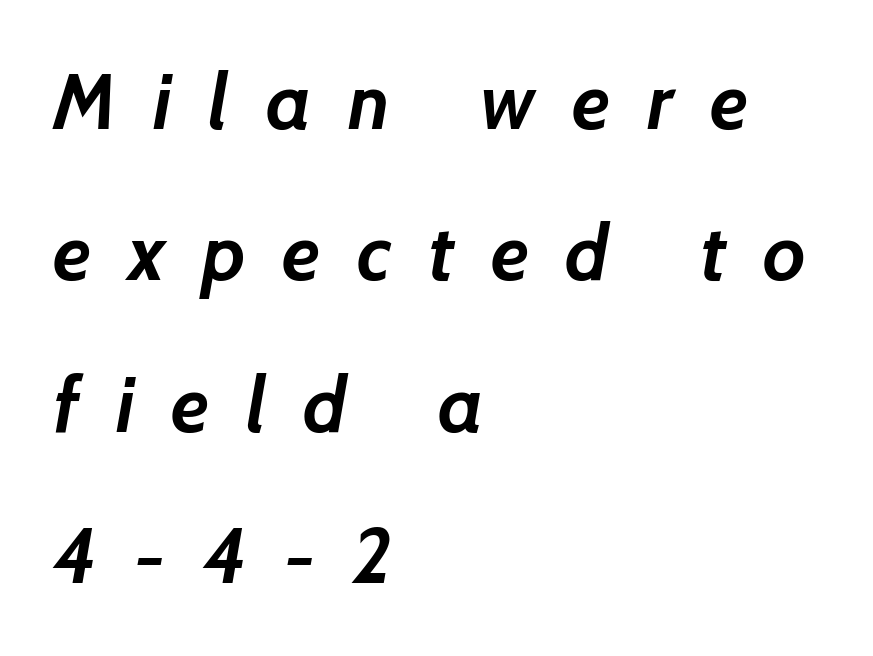
The image shows 78 px semibold sans-serif type; set left-aligned, loose line spacing (1.94x), unusually wide letter spacing (+0.47 em), not underlined; low stroke contrast and a medium x-height.
